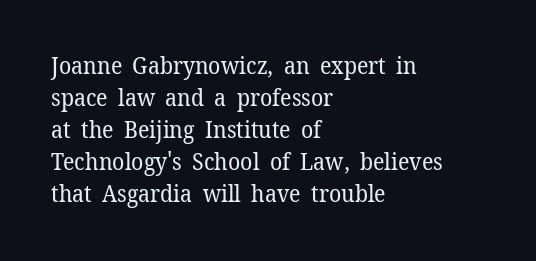
{"italic": "no", "bold": "no", "underline": "no", "align": "left", "line_spacing": "normal", "line_spacing_ratio": 1.39, "letter_spacing": "normal", "letter_spacing_em": 0.0, "glyph_px": 23}
